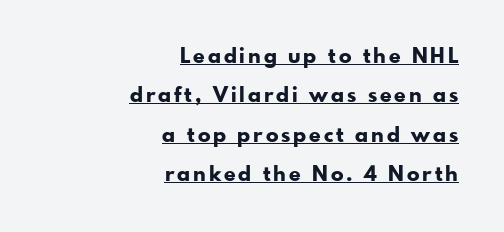
Q: Is the text bold? A: Yes.
Q: Is the text italic (slanted)? A: No, it is upright.
Q: Is the text underlined? A: Yes.
Q: How is the paragraph aligned? A: Right-aligned.
